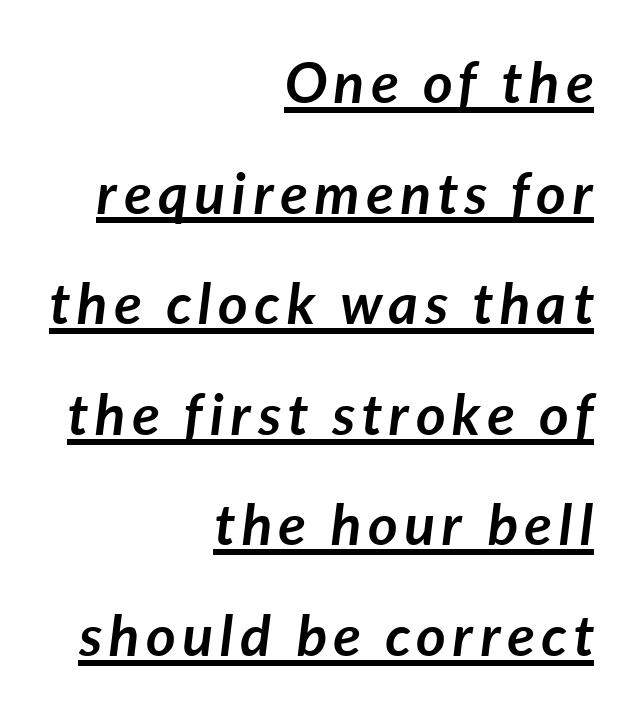
Italic? Definitely — the glyphs are oblique. Interline gaps are noticeably wide in this sample. One-word summary of the alignment: right. Compared with an ordinary text face, these strokes are far heavier — a full bold. Underlining? Definitely there.
